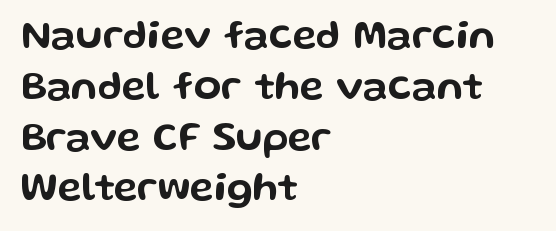
{"serif": "no", "italic": "no", "width": "wide", "stroke_contrast": "low", "x_height": "medium", "monospaced": "no", "underline": "no", "align": "left", "line_spacing": "normal", "line_spacing_ratio": 1.27, "letter_spacing": "normal", "letter_spacing_em": 0.0, "glyph_px": 40}
